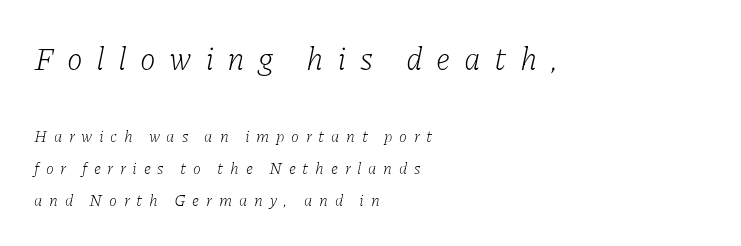
Q: Is the text bold? A: No.
Q: Is the text italic (slanted)? A: Yes, it leans right by about 11 degrees.
Q: Is the typeface a serif or a sans-serif typeface? A: Serif.
Q: Is the text underlined? A: No.
Q: How is the paragraph aligned? A: Left-aligned.
Q: Is the spacing between letters normal or unusually wide? A: Unusually wide.
Q: Is the spacing between lines tight, normal or loose? A: Loose.
Q: Which block of text is set in a larger size, the first (top) or the second (bottom)? A: The first (top) one.
Q: Width (condensed, normal, or wide)? A: Normal.
Q: Stroke contrast? A: Low.
Q: x-height? A: Medium.
Q: Monospaced? A: No.
